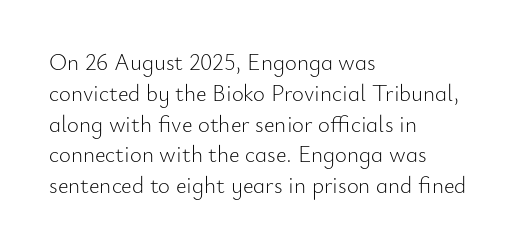
Descenders are the only things crossing below the line. The font sits on the lighter half of the weight spectrum, regular included. Does the copy run flush right? No — it runs flush left. Vertically, the passage feels balanced, rows spaced as you'd expect.
